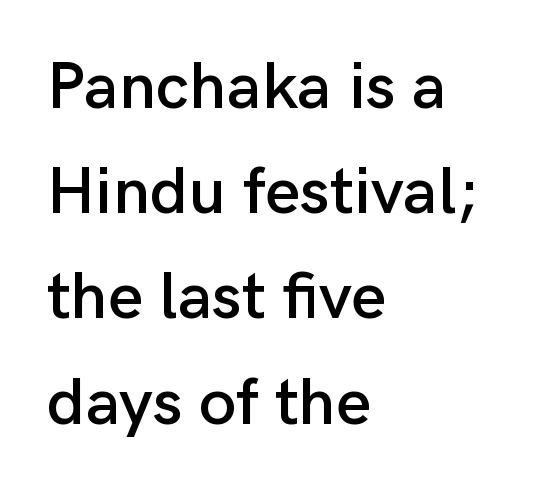
{"serif": "no", "italic": "no", "width": "normal", "stroke_contrast": "low", "x_height": "medium", "monospaced": "no", "underline": "no", "align": "left", "line_spacing": "normal", "line_spacing_ratio": 1.57, "letter_spacing": "normal", "letter_spacing_em": 0.0, "glyph_px": 67}
